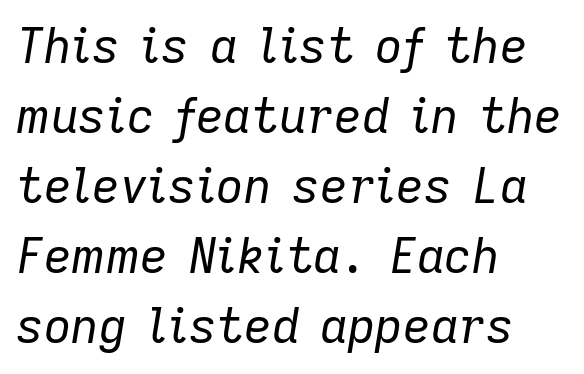
{"italic": "yes", "lean": "right", "slant_degrees": 9, "bold": "no", "weight": "regular", "width": "normal", "stroke_contrast": "low", "x_height": "medium", "monospaced": "no", "underline": "no", "align": "left", "line_spacing": "normal", "line_spacing_ratio": 1.46, "letter_spacing": "normal", "letter_spacing_em": 0.0, "glyph_px": 48}
